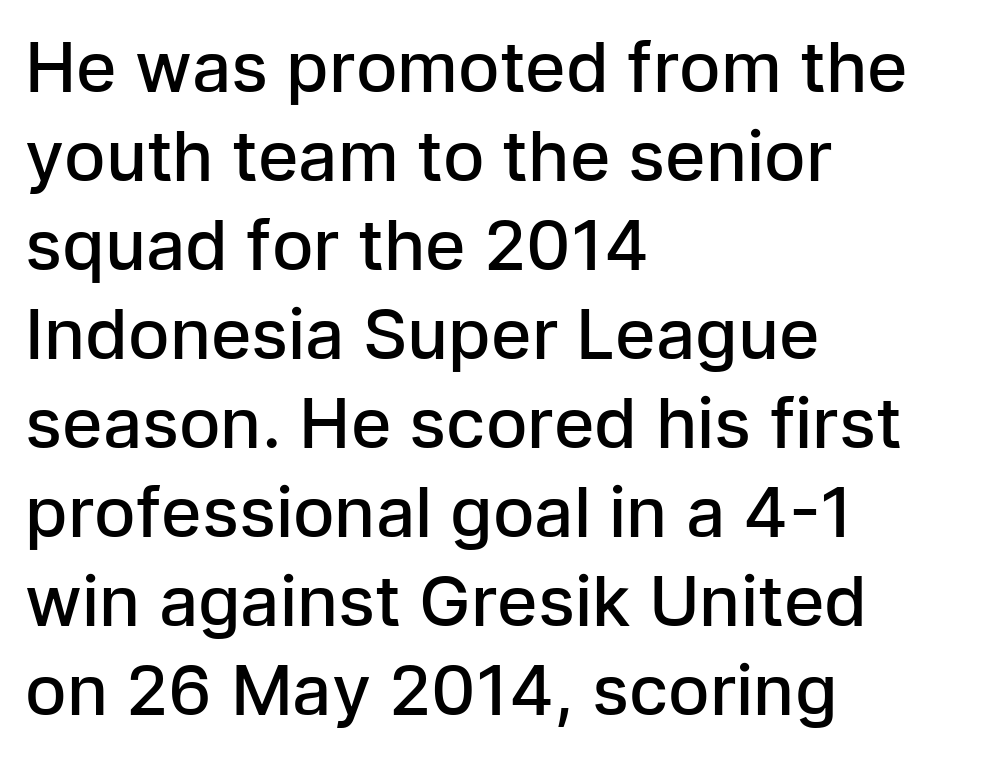
{"serif": "no", "italic": "no", "bold": "semi", "weight": "semibold", "width": "normal", "stroke_contrast": "low", "x_height": "medium", "monospaced": "no", "underline": "no", "align": "left", "line_spacing": "normal", "line_spacing_ratio": 1.29, "letter_spacing": "normal", "letter_spacing_em": 0.0, "glyph_px": 69}
